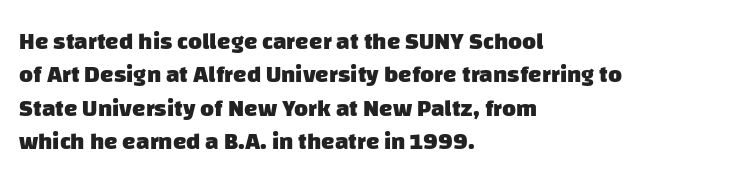
The ragged edge is on the right, which tells us the setting is flush left. Words appear dense and cohesive because spacing is normal. Honestly, there is no underline to notice here at all. Honestly, the row spacing looks completely unremarkable. These words are printed bold, with thick strokes throughout.
